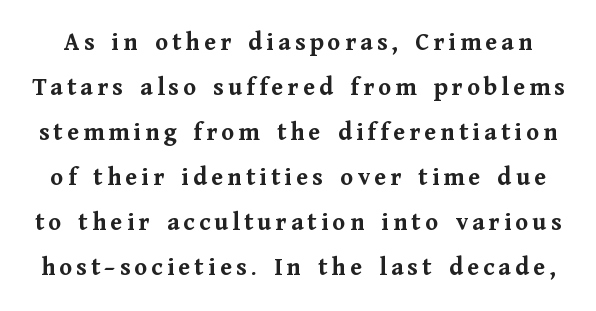
{"italic": "no", "bold": "yes", "underline": "no", "line_spacing_ratio": 1.73, "glyph_px": 26}
